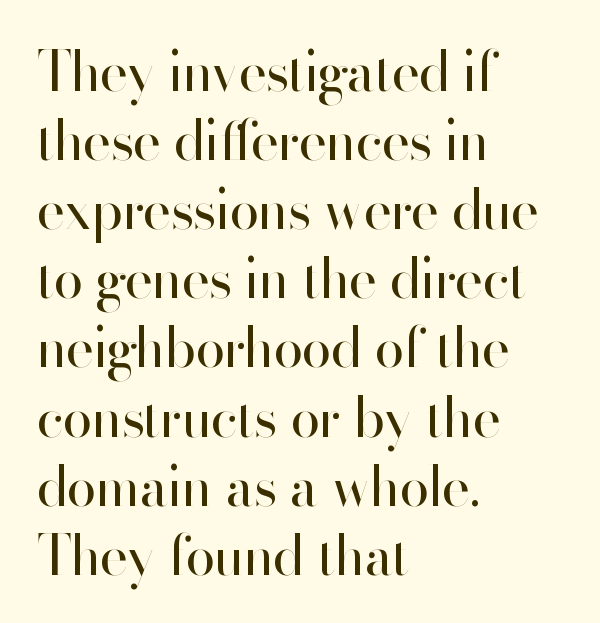
{"serif": "no", "italic": "no", "bold": "no", "weight": "regular", "width": "normal", "stroke_contrast": "high", "x_height": "small", "monospaced": "no", "underline": "no", "align": "left", "line_spacing": "normal", "line_spacing_ratio": 1.28, "letter_spacing": "normal", "letter_spacing_em": 0.0, "glyph_px": 54}
